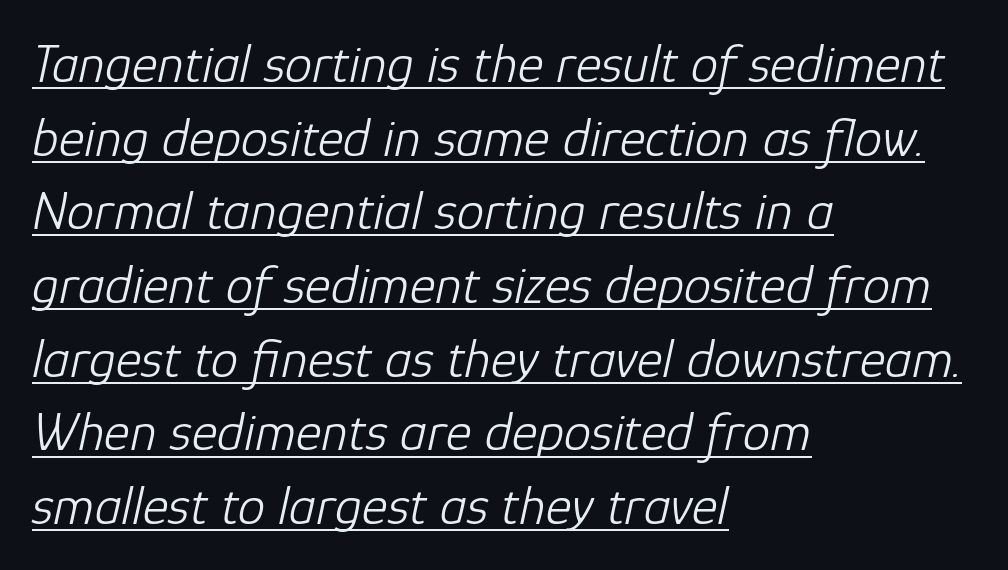
The image shows 55 px light type, italic (leaning right); set left-aligned, normal line spacing (1.34x), normal letter spacing, underlined; low stroke contrast and a medium x-height.
